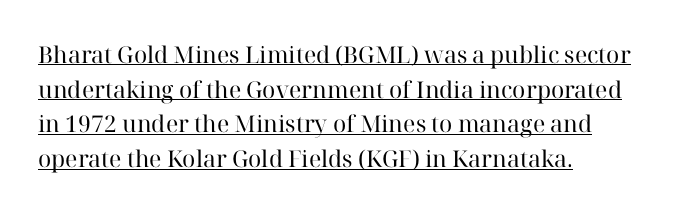
The horizontal fit of the characters is conventional and even. Horizontally, the lines are justified to the leading edge only. The block of text has a typical density, with ordinary space between rows. Does a line run under the words? Yes, clearly. This is not heavy type; no bold has been used. The letters stand upright; this is a roman face.
